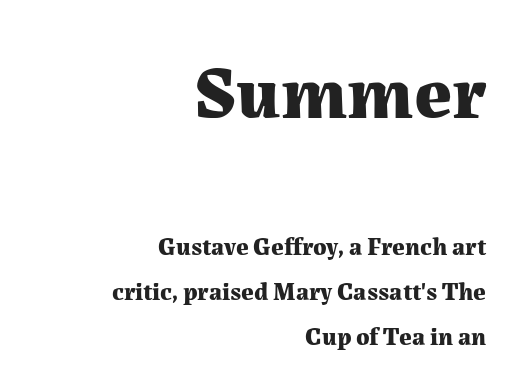
{"serif": "yes", "italic": "no", "bold": "yes", "weight": "bold", "width": "normal", "stroke_contrast": "medium", "x_height": "medium", "monospaced": "no", "underline": "no", "align": "right", "line_spacing_ratio": 1.79, "letter_spacing": "normal", "letter_spacing_em": 0.0, "larger_block": "first", "size_ratio": 3.0, "glyph_px": 75}
